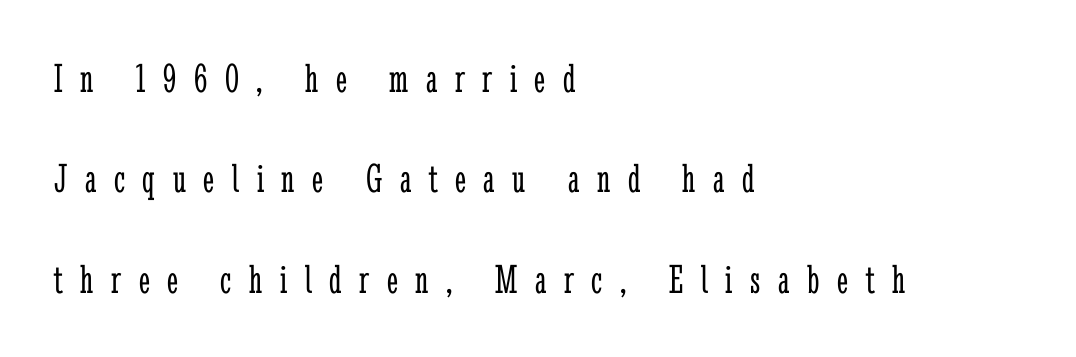
Quick note: interline space is abundant. Alignment: flush left. Look at the bottom of the vertical strokes: they flare into serifs here. Italic? Not at all — the glyphs are vertical. Proportional: the letters do not fall into vertical columns. Loose tracking; the words dissolve into strings of separated letters.
